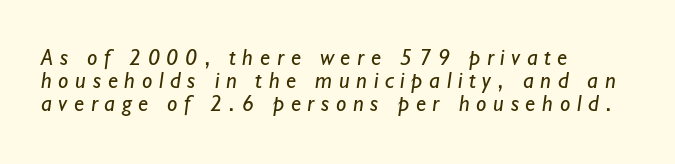
The image shows 23 px text type; set left-aligned, tight line spacing (1.0x), unusually wide letter spacing (+0.29 em), not underlined.
